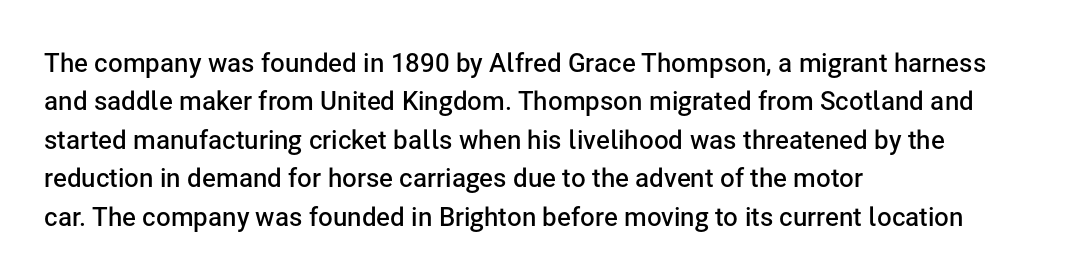
The image shows 26 px text type, upright; set left-aligned, normal line spacing (1.48x), normal letter spacing, not underlined.
